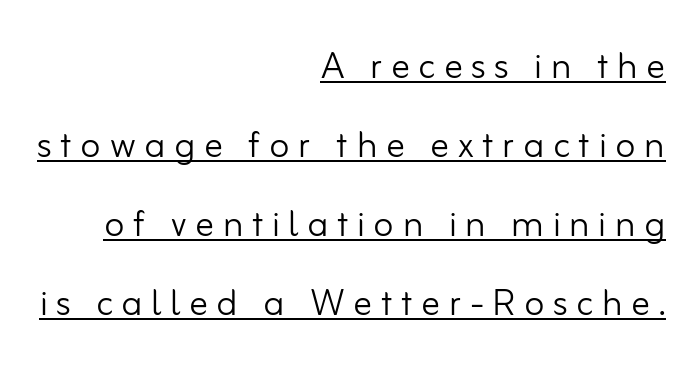
The image shows 47 px light sans-serif type, upright; set right-aligned, normal line spacing (1.68x), underlined; low stroke contrast and a small x-height.
